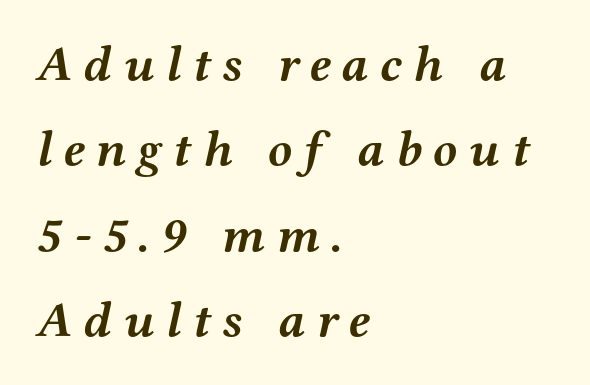
Check the space under the baseline: it is left empty. Line beginnings align vertically; line endings do not. A full-strength bold gives these letters their thick strokes. Style check: oblique.
